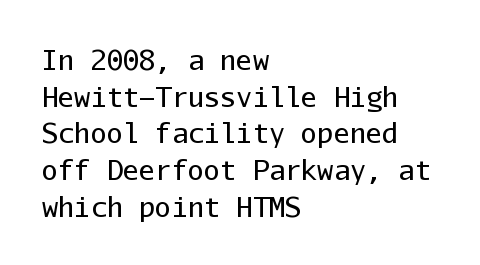
Q: Is the text bold? A: No.
Q: Is the text italic (slanted)? A: No, it is upright.
Q: Is the text underlined? A: No.
Q: How is the paragraph aligned? A: Left-aligned.
Q: Is the spacing between letters normal or unusually wide? A: Normal.
Q: Is the spacing between lines tight, normal or loose? A: Normal.
